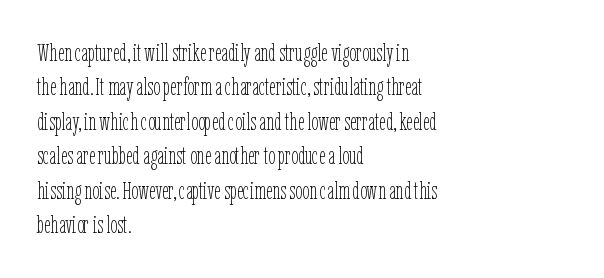
Spacing between characters is what you'd get straight out of the box. The passage shown is not underscored anywhere. The lines in this sample share a left origin and differ only in where they stop. The lines sit at an ordinary, default distance from one another. Is the type heavy? It reads as light-to-regular instead.
